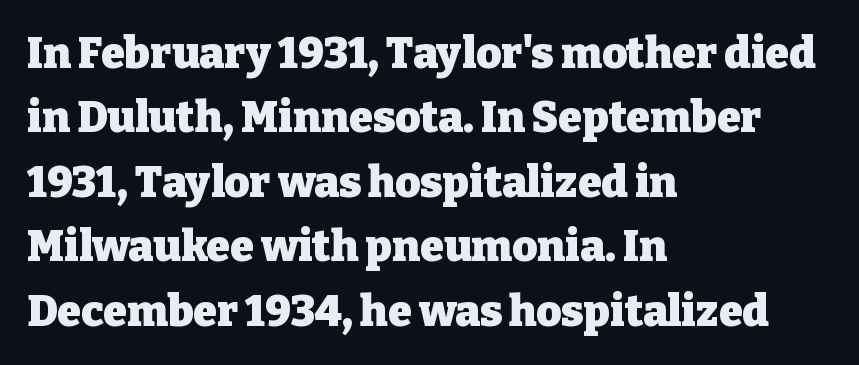
Q: Is the text bold? A: Yes.
Q: Is the text italic (slanted)? A: No, it is upright.
Q: Is the typeface a serif or a sans-serif typeface? A: Serif.
Q: Is the text underlined? A: No.
Q: How is the paragraph aligned? A: Left-aligned.
Q: Is the spacing between letters normal or unusually wide? A: Normal.
Q: Is the spacing between lines tight, normal or loose? A: Normal.
Q: Width (condensed, normal, or wide)? A: Normal.
Q: Stroke contrast? A: Low.
Q: x-height? A: Medium.
Q: Monospaced? A: No.
